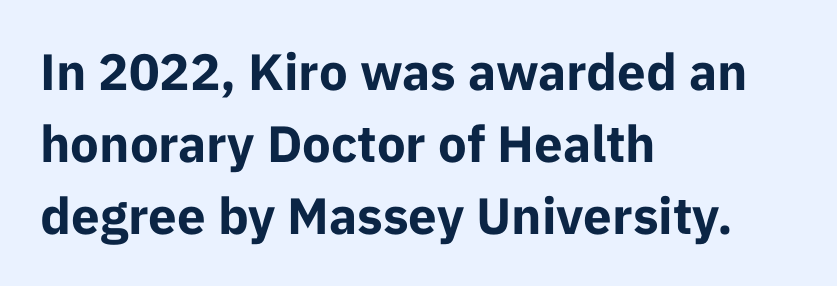
{"serif": "no", "italic": "no", "bold": "yes", "weight": "bold", "width": "normal", "stroke_contrast": "low", "x_height": "medium", "monospaced": "no", "underline": "no", "align": "left", "line_spacing": "normal", "line_spacing_ratio": 1.41, "letter_spacing": "normal", "letter_spacing_em": 0.0, "glyph_px": 51}
